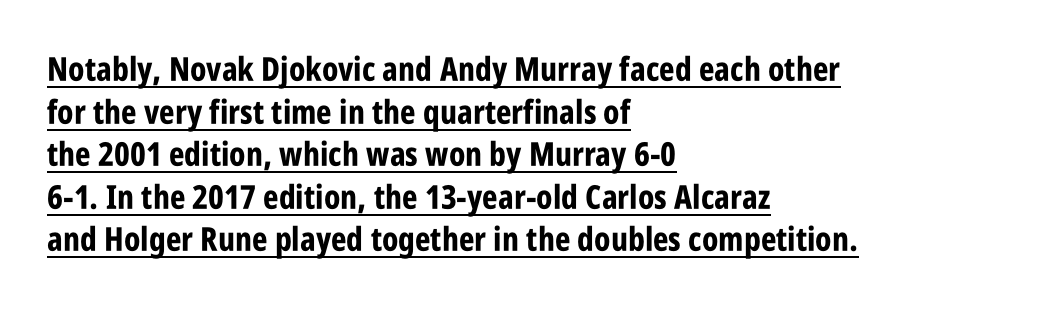
Q: Is the text bold? A: Yes.
Q: Is the text italic (slanted)? A: No, it is upright.
Q: Is the typeface a serif or a sans-serif typeface? A: Sans-serif.
Q: Is the text underlined? A: Yes.
Q: How is the paragraph aligned? A: Left-aligned.
Q: Is the spacing between letters normal or unusually wide? A: Normal.
Q: Is the spacing between lines tight, normal or loose? A: Normal.
Q: Width (condensed, normal, or wide)? A: Condensed.
Q: Stroke contrast? A: Low.
Q: x-height? A: Large.
Q: Monospaced? A: No.
